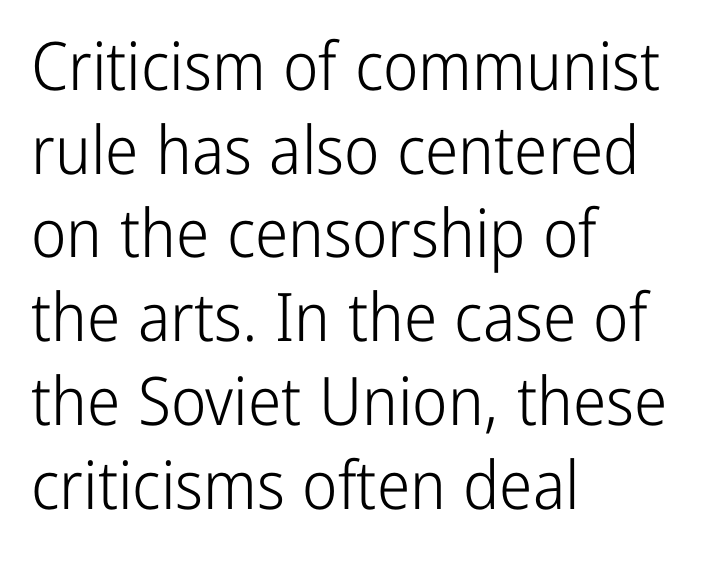
Q: Is the text bold? A: No.
Q: Is the text italic (slanted)? A: No, it is upright.
Q: Is the typeface a serif or a sans-serif typeface? A: Sans-serif.
Q: Is the text underlined? A: No.
Q: How is the paragraph aligned? A: Left-aligned.
Q: Is the spacing between letters normal or unusually wide? A: Normal.
Q: Is the spacing between lines tight, normal or loose? A: Normal.
Q: Width (condensed, normal, or wide)? A: Condensed.
Q: Stroke contrast? A: Low.
Q: x-height? A: Medium.
Q: Monospaced? A: No.
